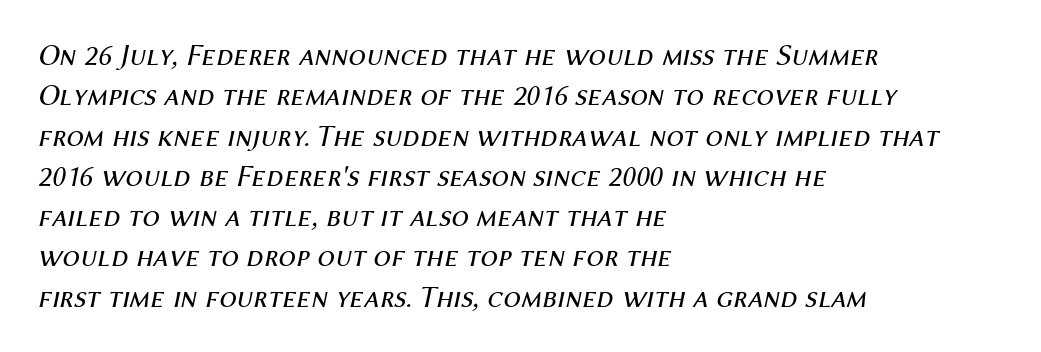
Q: Is the text bold? A: No.
Q: Is the text italic (slanted)? A: Yes, it leans right by about 12 degrees.
Q: Is the text underlined? A: No.
Q: How is the paragraph aligned? A: Left-aligned.
Q: Is the spacing between letters normal or unusually wide? A: Normal.
Q: Is the spacing between lines tight, normal or loose? A: Normal.
Q: Width (condensed, normal, or wide)? A: Normal.
Q: Stroke contrast? A: Medium.
Q: x-height? A: Medium.
Q: Monospaced? A: No.
